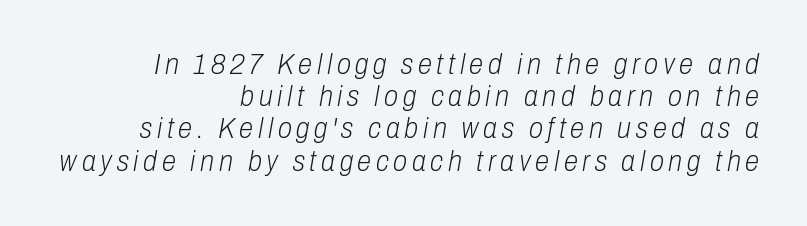
The image shows 29 px light, condensed type, italic (leaning right); set right-aligned, tight line spacing (1.11x), not underlined; low stroke contrast and a medium x-height.
